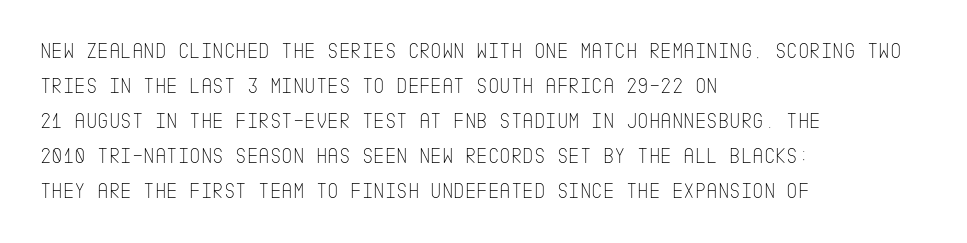
Q: Is the text bold? A: No.
Q: Is the text italic (slanted)? A: No, it is upright.
Q: Is the text underlined? A: No.
Q: How is the paragraph aligned? A: Left-aligned.
Q: Is the spacing between letters normal or unusually wide? A: Normal.
Q: Is the spacing between lines tight, normal or loose? A: Normal.
